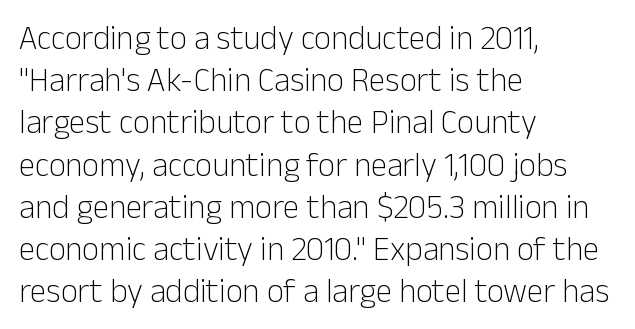
{"serif": "no", "italic": "no", "bold": "no", "weight": "light", "width": "normal", "stroke_contrast": "low", "x_height": "medium", "monospaced": "no", "underline": "no", "align": "left", "line_spacing": "normal", "line_spacing_ratio": 1.28, "letter_spacing": "normal", "letter_spacing_em": 0.0, "glyph_px": 33}
